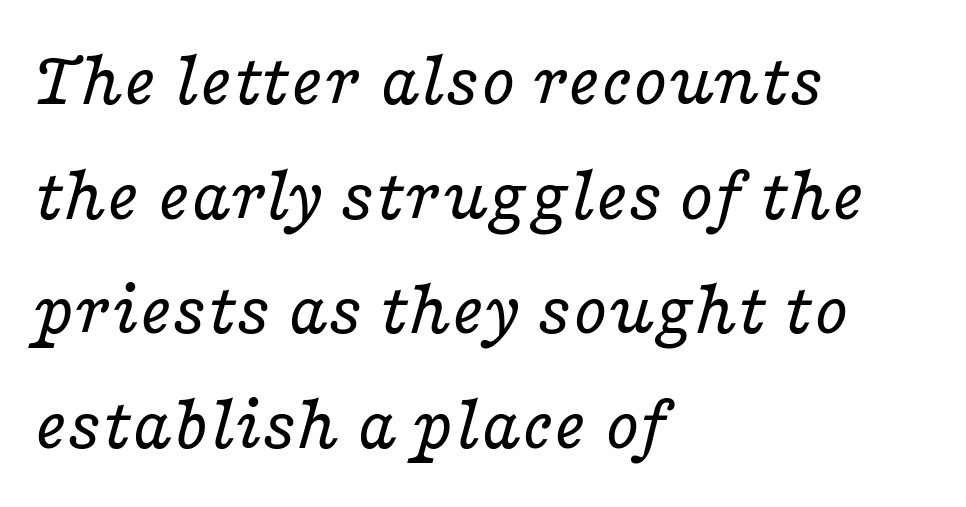
The area under the type is left untouched. The font family rendered here belongs to the serif group. Stems here are at most as thick as an everyday book face. The letters advance in unequal steps, a hallmark of proportional type.
